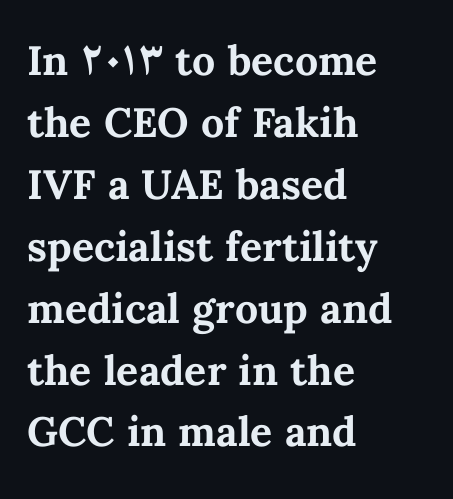
Horizontal alignment here is leftward, the default for most running prose. The tracking reads as untouched default to a designer's eye. Horizontal bands of white between lines are of average thickness. This sample has the flowing, uneven cadence of proportional lettering. Lines of text with bare space underneath.
